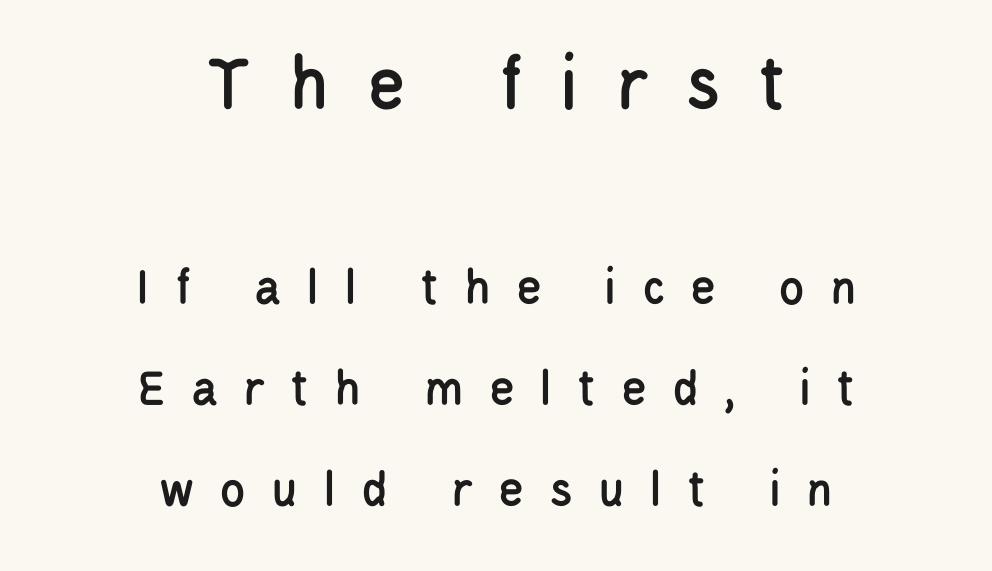
The leading is generous, giving the passage an open texture. Grotesque or geometric, the face here clearly has no serifs. In this sample the first text group is rendered at the bigger scale. The face used here is proportionally spaced, like ordinary book or web type. Spacing between characters has been opened up far beyond the box default. Caption: multi-line text, centered on the measure.
